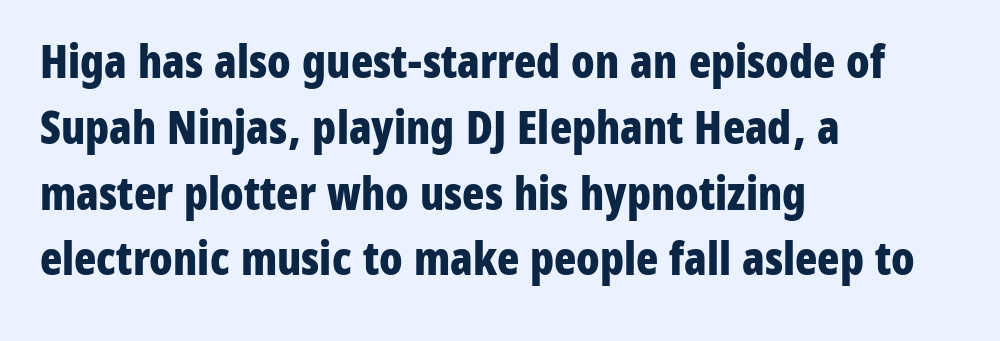
The image shows 46 px bold, condensed sans-serif type, upright; set left-aligned, normal line spacing (1.43x), normal letter spacing, not underlined; low stroke contrast and a medium x-height.
